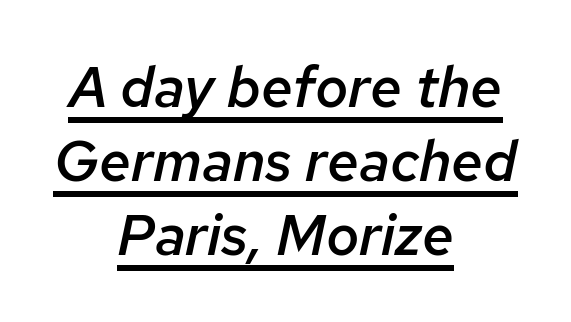
Layout note: lines centered. The face used here is proportionally spaced, like ordinary book or web type. The passage shown has conventional tracking throughout. Characters are canted at an angle relative to the baseline's perpendicular. Interline gaps are of average width in this sample.
